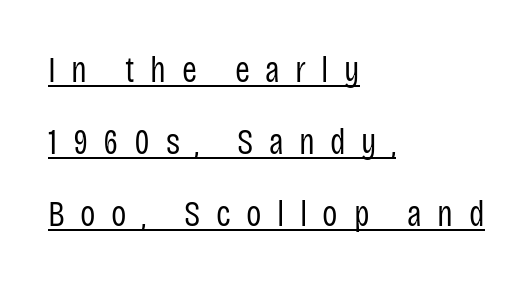
{"serif": "no", "italic": "no", "bold": "no", "weight": "regular", "width": "condensed", "stroke_contrast": "low", "x_height": "large", "monospaced": "no", "underline": "yes", "align": "left", "line_spacing": "loose", "line_spacing_ratio": 2.0, "letter_spacing": "wide", "letter_spacing_em": 0.43, "glyph_px": 36}
